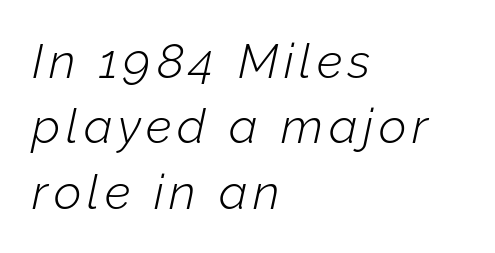
{"italic": "yes", "lean": "right", "slant_degrees": 12, "bold": "no", "weight": "light", "width": "normal", "stroke_contrast": "low", "x_height": "medium", "monospaced": "no", "underline": "no", "align": "left", "line_spacing": "normal", "line_spacing_ratio": 1.36, "glyph_px": 48}
